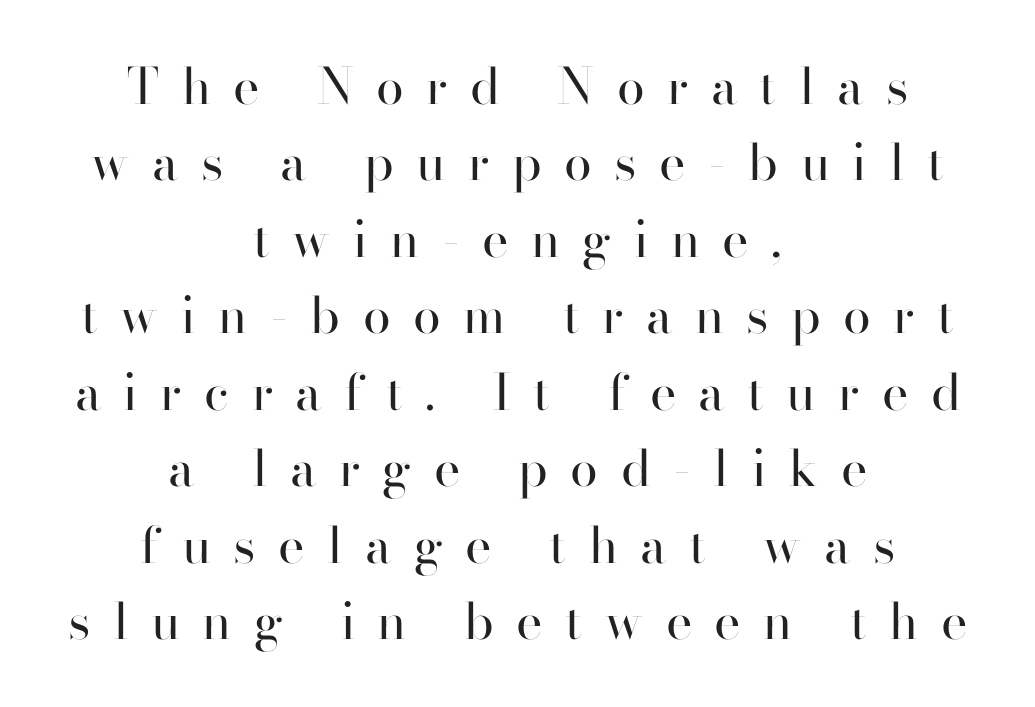
Q: Is the text bold? A: No.
Q: Is the text italic (slanted)? A: No, it is upright.
Q: Is the typeface a serif or a sans-serif typeface? A: Sans-serif.
Q: Is the text underlined? A: No.
Q: How is the paragraph aligned? A: Centered.
Q: Is the spacing between letters normal or unusually wide? A: Unusually wide.
Q: Is the spacing between lines tight, normal or loose? A: Normal.
Q: Width (condensed, normal, or wide)? A: Normal.
Q: Stroke contrast? A: High.
Q: x-height? A: Small.
Q: Monospaced? A: No.
